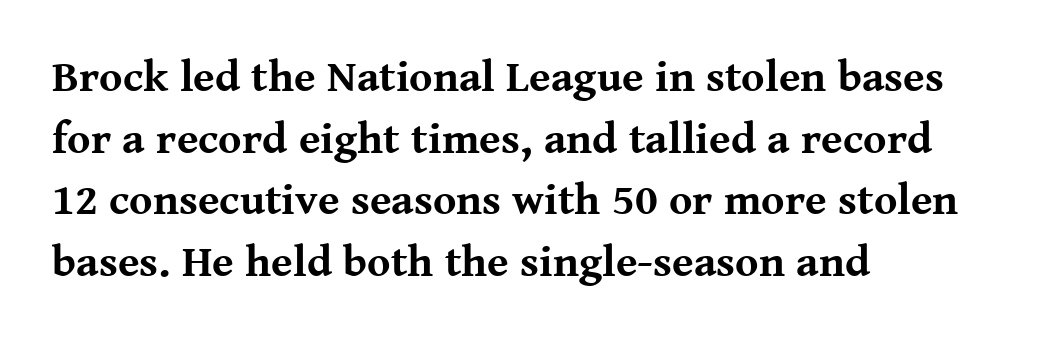
Q: Is the text bold? A: Yes.
Q: Is the text italic (slanted)? A: No, it is upright.
Q: Is the typeface a serif or a sans-serif typeface? A: Serif.
Q: Is the text underlined? A: No.
Q: How is the paragraph aligned? A: Left-aligned.
Q: Is the spacing between letters normal or unusually wide? A: Normal.
Q: Is the spacing between lines tight, normal or loose? A: Normal.
Q: Width (condensed, normal, or wide)? A: Normal.
Q: Stroke contrast? A: Medium.
Q: x-height? A: Medium.
Q: Monospaced? A: No.
